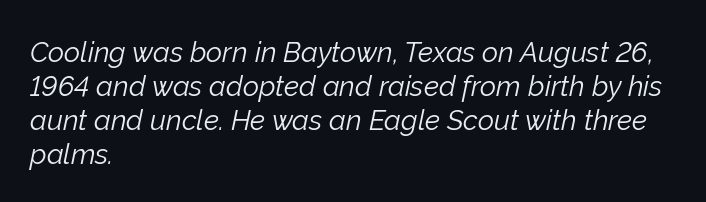
The image shows 28 px light type, italic (leaning right); set left-aligned, line spacing 1.22x, normal letter spacing, not underlined; low stroke contrast and a medium x-height.
